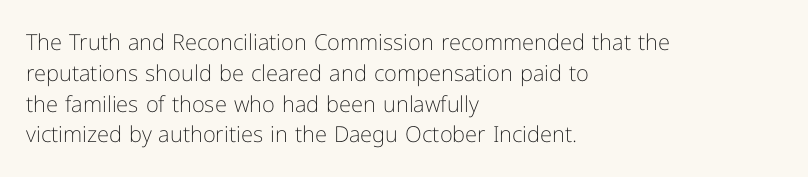
Summary of vertical rhythm: regular, with standard interline spacing. Short note: letters normally spaced. The font's upright variant was chosen for this text. Casual observation: everything's shoved over to the left.
